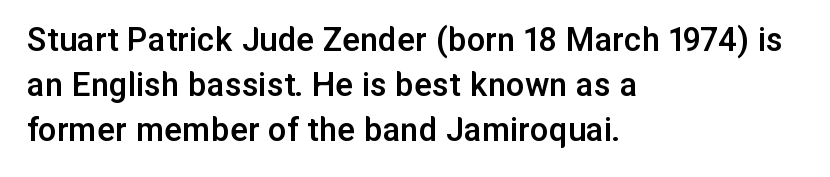
{"serif": "no", "italic": "no", "bold": "semi", "weight": "semibold", "width": "normal", "stroke_contrast": "low", "x_height": "medium", "monospaced": "no", "underline": "no", "align": "left", "line_spacing_ratio": 1.22, "letter_spacing": "normal", "letter_spacing_em": 0.0, "glyph_px": 37}
